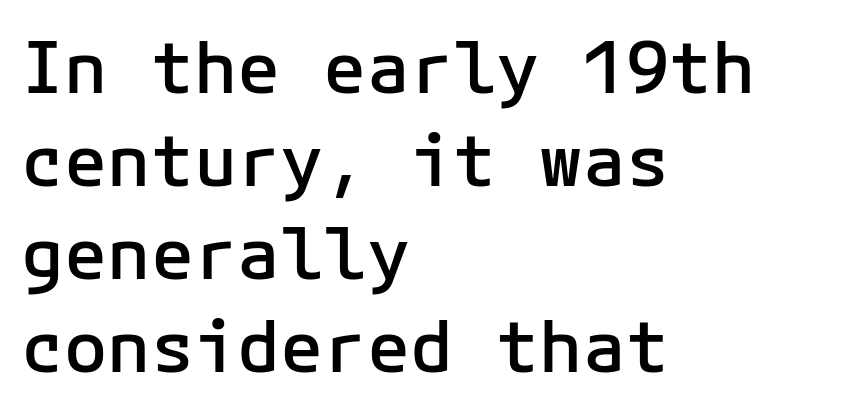
{"serif": "no", "italic": "no", "bold": "semi", "weight": "semibold", "width": "normal", "stroke_contrast": "low", "x_height": "medium", "underline": "no", "align": "left", "line_spacing": "normal", "line_spacing_ratio": 1.29, "letter_spacing": "normal", "letter_spacing_em": 0.0, "glyph_px": 72}
